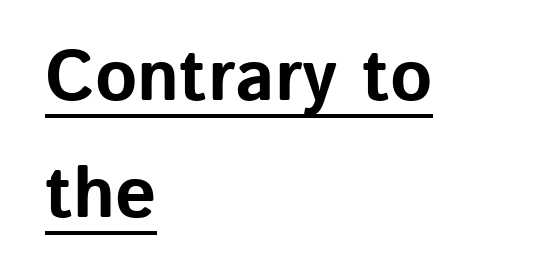
The face used here is rendered with its standard letterfit. Every letter is thick-stroked: bold, no question. Does the leading feel generous? No, just average. Note the varied advance widths — an 'i' is clearly narrower than an 'm'. What decoration does the sample have? An underline.
